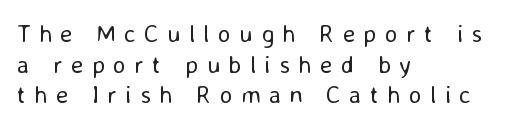
Q: Is the text bold? A: No.
Q: Is the text italic (slanted)? A: No, it is upright.
Q: Is the text underlined? A: No.
Q: How is the paragraph aligned? A: Left-aligned.
Q: Is the spacing between letters normal or unusually wide? A: Unusually wide.
